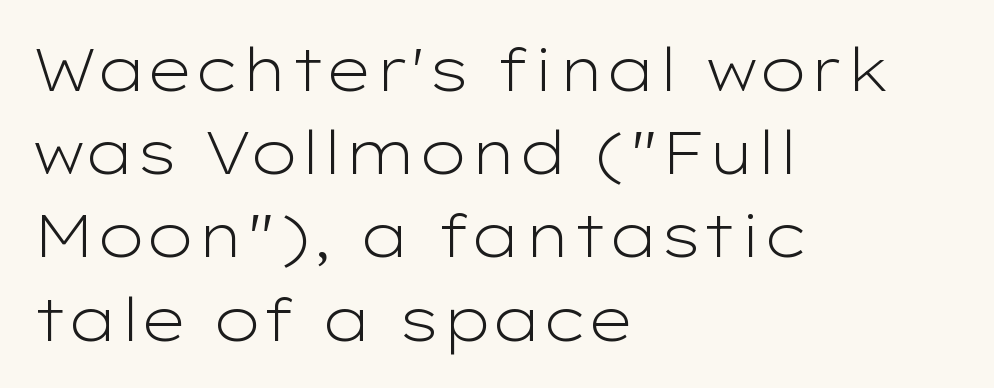
The image shows 59 px light, wide sans-serif type, upright; set left-aligned, normal line spacing (1.41x), normal letter spacing, not underlined; low stroke contrast and a medium x-height.
